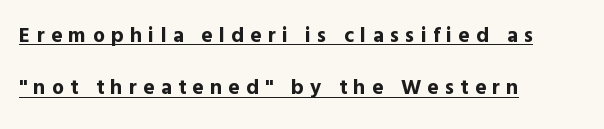
The image shows 21 px bold type, upright; set left-aligned, loose line spacing (2.5x), unusually wide letter spacing (+0.3 em), underlined.
